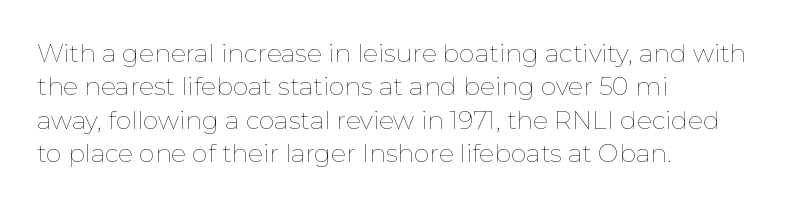
{"italic": "no", "bold": "no", "underline": "no", "align": "left", "line_spacing": "normal", "line_spacing_ratio": 1.34, "letter_spacing": "normal", "letter_spacing_em": 0.0, "glyph_px": 25}
